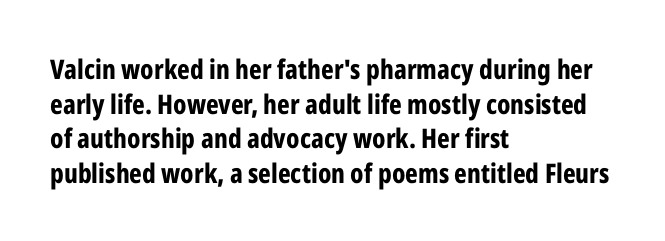
The image shows 27 px bold type, upright; set left-aligned, normal line spacing (1.28x), normal letter spacing, not underlined.
